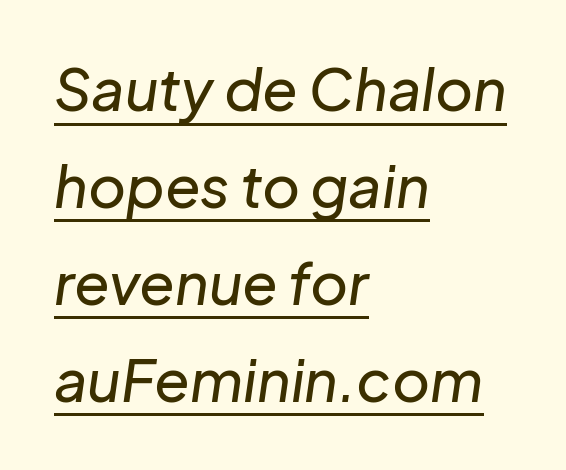
{"italic": "yes", "lean": "right", "slant_degrees": 8, "width": "normal", "stroke_contrast": "low", "x_height": "medium", "monospaced": "no", "underline": "yes", "align": "left", "line_spacing": "normal", "line_spacing_ratio": 1.67, "letter_spacing": "normal", "letter_spacing_em": 0.0, "glyph_px": 58}
